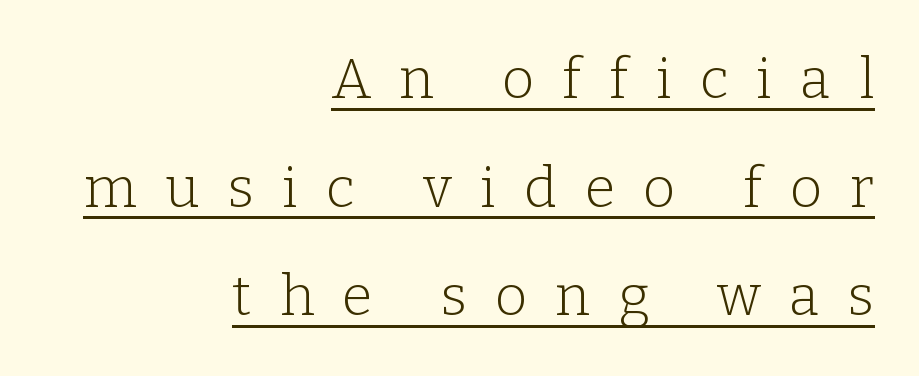
Q: Is the text bold? A: No.
Q: Is the text italic (slanted)? A: No, it is upright.
Q: Is the typeface a serif or a sans-serif typeface? A: Serif.
Q: Is the text underlined? A: Yes.
Q: How is the paragraph aligned? A: Right-aligned.
Q: Is the spacing between letters normal or unusually wide? A: Unusually wide.
Q: Is the spacing between lines tight, normal or loose? A: Loose.
Q: Width (condensed, normal, or wide)? A: Normal.
Q: Stroke contrast? A: Low.
Q: x-height? A: Medium.
Q: Monospaced? A: No.
